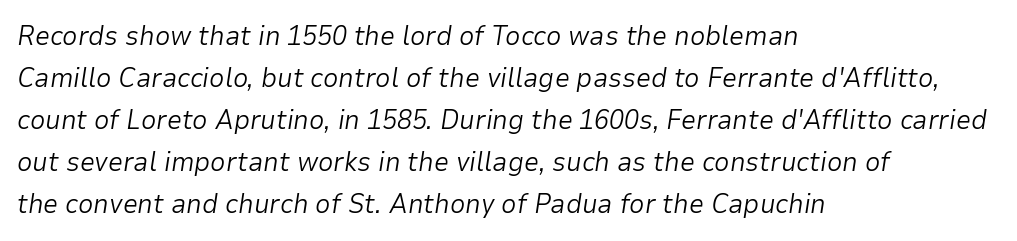
{"italic": "yes", "lean": "right", "slant_degrees": 9, "bold": "no", "underline": "no", "align": "left", "line_spacing": "normal", "line_spacing_ratio": 1.56, "letter_spacing": "normal", "letter_spacing_em": 0.0, "glyph_px": 27}
